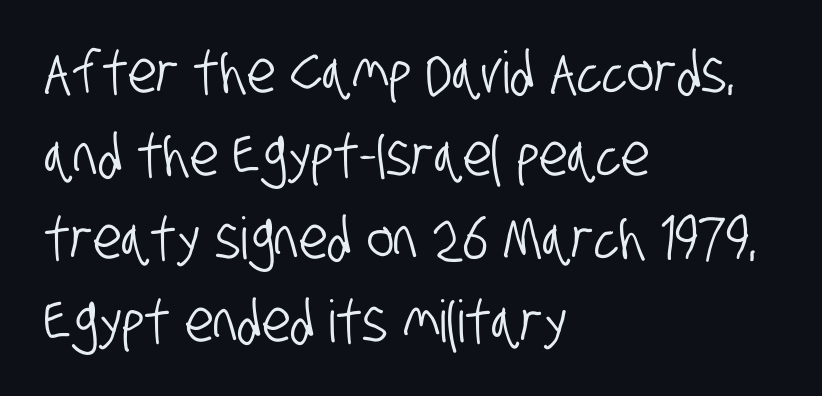
Look at the tracking — it's just the regular setting, nothing added. Character widths vary here, with narrow letters taking less room than wide ones. A typesetter would label this face a sans. Underlining? Definitely not there. Teacher's note: observe the even left margin — that is flush-left alignment. This sample keeps an unexceptional amount of space between lines.
